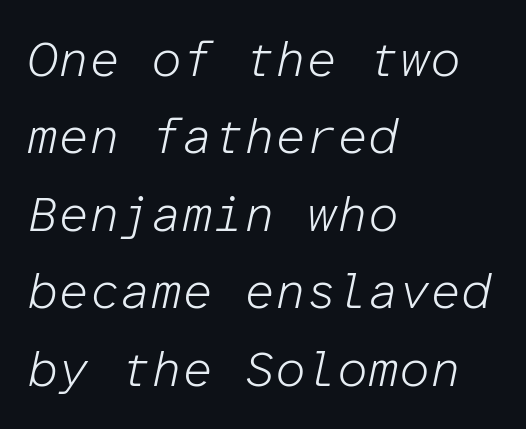
{"italic": "yes", "lean": "right", "slant_degrees": 12, "bold": "no", "weight": "light", "width": "normal", "stroke_contrast": "low", "x_height": "medium", "monospaced": "yes", "underline": "no", "align": "left", "line_spacing": "normal", "line_spacing_ratio": 1.58, "letter_spacing": "normal", "letter_spacing_em": 0.0, "glyph_px": 49}
